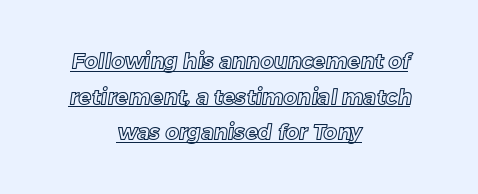
Nobody touched the tracking dial on this one. Every word sits above its own underline. The typesetter chose a symmetrical, centered arrangement here. Interline gaps are of average width in this sample.
